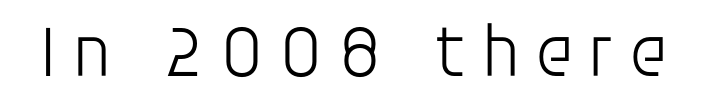
The image shows 74 px light sans-serif type, upright; set not underlined; low stroke contrast and a large x-height.
